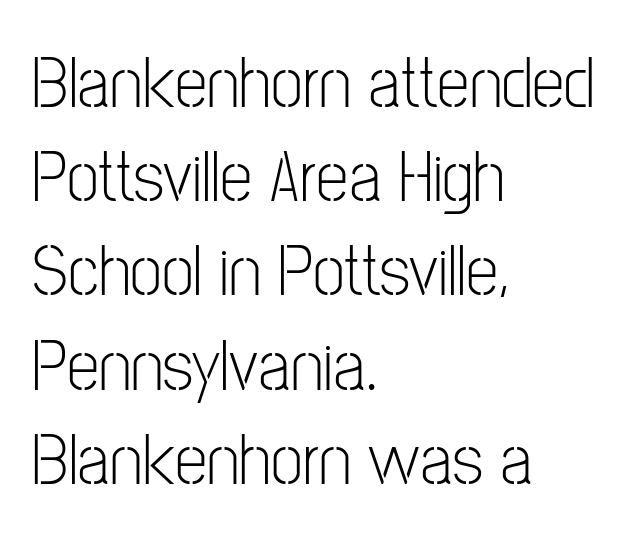
{"serif": "no", "italic": "no", "bold": "no", "weight": "light", "width": "condensed", "stroke_contrast": "low", "x_height": "medium", "monospaced": "no", "underline": "no", "align": "left", "line_spacing": "normal", "line_spacing_ratio": 1.29, "letter_spacing": "normal", "letter_spacing_em": 0.0, "glyph_px": 73}
